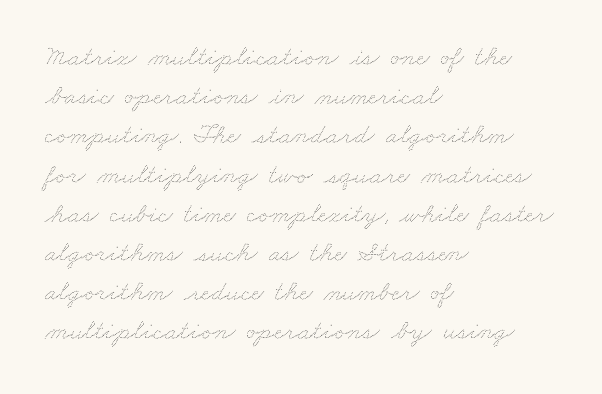
Q: Is the text bold? A: No.
Q: Is the text underlined? A: No.
Q: How is the paragraph aligned? A: Left-aligned.
Q: Is the spacing between letters normal or unusually wide? A: Normal.
Q: Is the spacing between lines tight, normal or loose? A: Normal.
Q: Width (condensed, normal, or wide)? A: Wide.
Q: Stroke contrast? A: Medium.
Q: x-height? A: Small.
Q: Monospaced? A: No.
